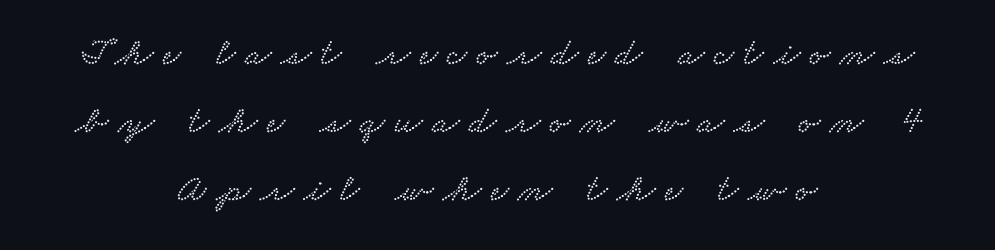
{"serif": "yes", "width": "wide", "stroke_contrast": "low", "x_height": "small", "monospaced": "no", "underline": "no", "align": "center", "line_spacing_ratio": 1.74, "letter_spacing": "wide", "letter_spacing_em": 0.25, "glyph_px": 39}
